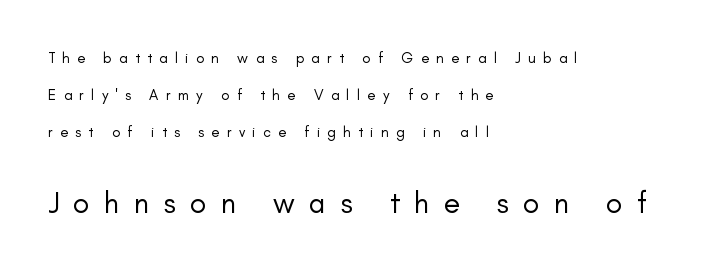
The image shows 30 px regular-weight sans-serif type, upright; set left-aligned, loose line spacing (2.48x), unusually wide letter spacing (+0.48 em), not underlined; the second (bottom) block is 2.0x larger; low stroke contrast and a small x-height.
